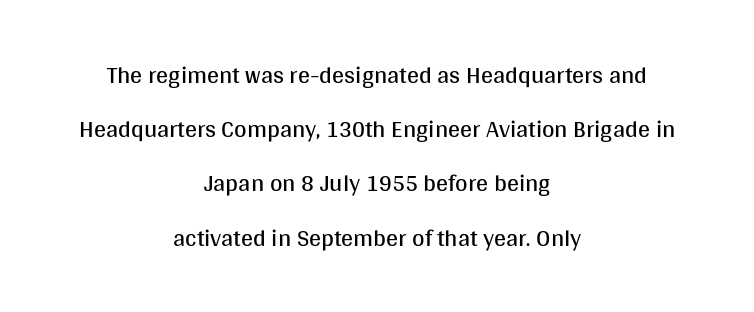
{"italic": "no", "bold": "no", "underline": "no", "align": "center", "line_spacing": "loose", "line_spacing_ratio": 2.26, "letter_spacing": "normal", "letter_spacing_em": 0.0, "glyph_px": 24}
